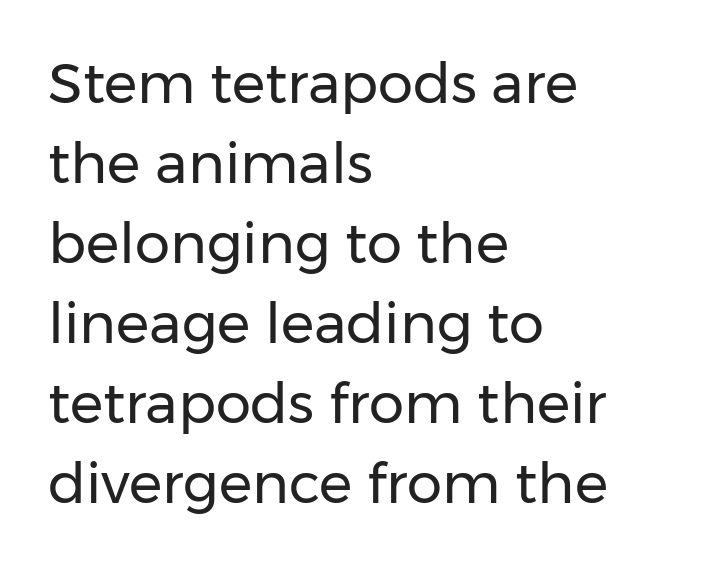
The image shows 56 px regular-weight sans-serif type, upright; set left-aligned, normal line spacing (1.43x), normal letter spacing, not underlined; low stroke contrast and a medium x-height.
